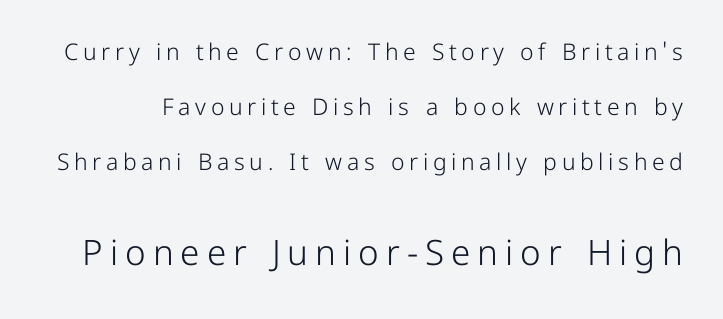
{"serif": "no", "italic": "no", "bold": "no", "weight": "light", "width": "normal", "stroke_contrast": "low", "x_height": "medium", "monospaced": "no", "underline": "no", "line_spacing": "loose", "line_spacing_ratio": 2.4, "letter_spacing": "wide", "letter_spacing_em": 0.2, "larger_block": "second", "size_ratio": 1.52, "glyph_px": 35}
